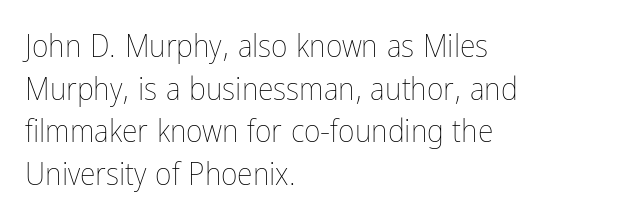
The image shows 32 px thin, condensed type, upright; set left-aligned, normal line spacing (1.33x), normal letter spacing, not underlined; low stroke contrast and a medium x-height.
